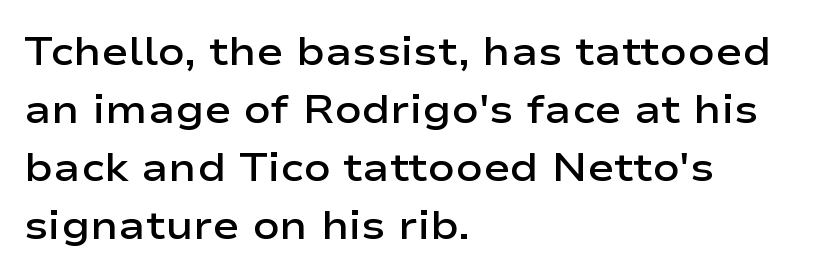
Q: Is the text bold? A: Semi-bold.
Q: Is the text italic (slanted)? A: No, it is upright.
Q: Is the typeface a serif or a sans-serif typeface? A: Sans-serif.
Q: Is the text underlined? A: No.
Q: How is the paragraph aligned? A: Left-aligned.
Q: Is the spacing between letters normal or unusually wide? A: Normal.
Q: Is the spacing between lines tight, normal or loose? A: Normal.
Q: Width (condensed, normal, or wide)? A: Wide.
Q: Stroke contrast? A: Low.
Q: x-height? A: Medium.
Q: Monospaced? A: No.
